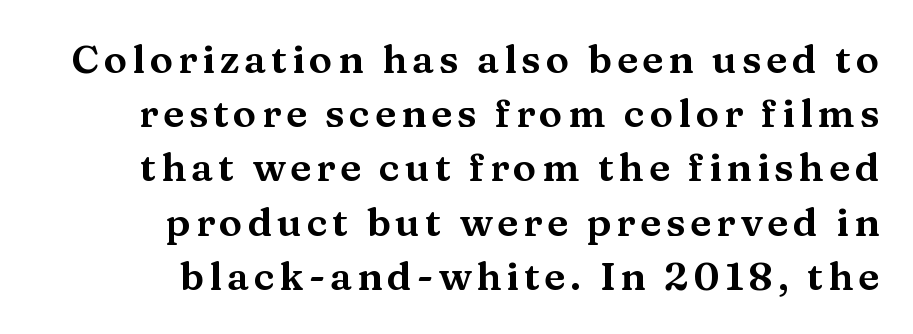
The image shows 39 px wide serif type, upright; set right-aligned, normal line spacing (1.39x), not underlined; medium stroke contrast and a medium x-height.
